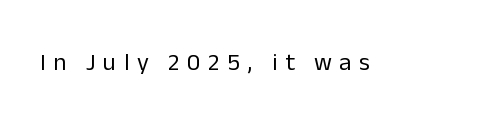
The image shows 24 px text type, upright; set unusually wide letter spacing (+0.32 em), not underlined.
